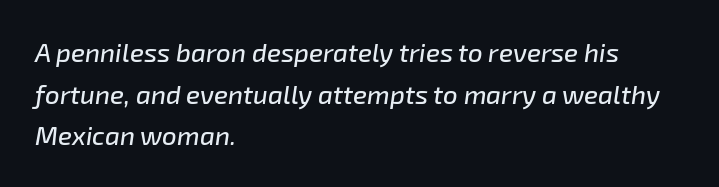
{"italic": "yes", "lean": "right", "slant_degrees": 8, "underline": "no", "align": "left", "line_spacing": "normal", "line_spacing_ratio": 1.6, "letter_spacing": "normal", "letter_spacing_em": 0.0, "glyph_px": 26}
